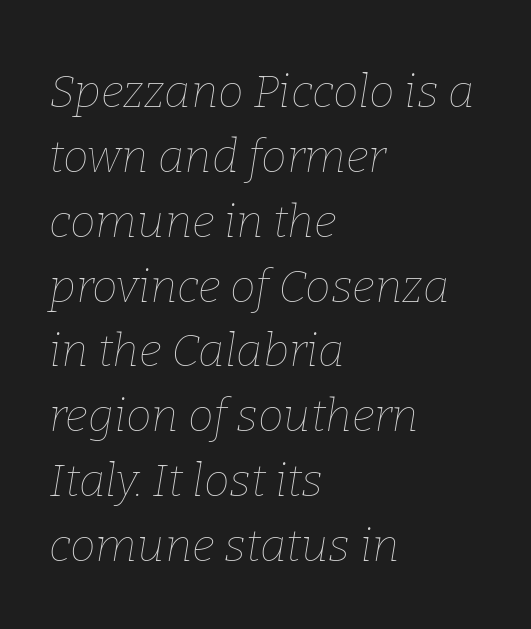
The image shows 46 px thin type, italic (leaning right); set left-aligned, normal line spacing (1.41x), normal letter spacing, not underlined; low stroke contrast and a medium x-height.
